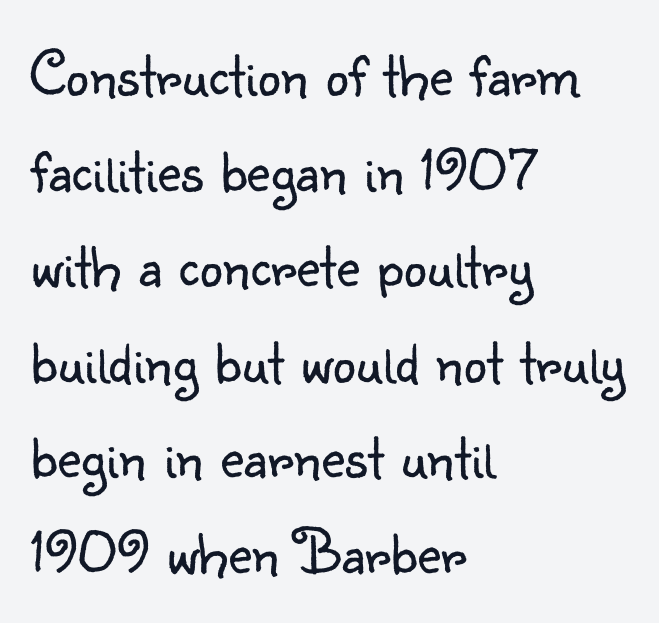
Q: Is the text bold? A: No.
Q: Is the text italic (slanted)? A: No, it is upright.
Q: Is the typeface a serif or a sans-serif typeface? A: Sans-serif.
Q: Is the text underlined? A: No.
Q: How is the paragraph aligned? A: Left-aligned.
Q: Is the spacing between letters normal or unusually wide? A: Normal.
Q: Is the spacing between lines tight, normal or loose? A: Normal.
Q: Width (condensed, normal, or wide)? A: Normal.
Q: Stroke contrast? A: Low.
Q: x-height? A: Small.
Q: Monospaced? A: No.
